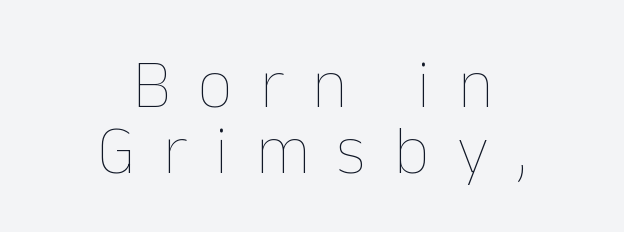
{"italic": "no", "bold": "no", "weight": "thin", "width": "normal", "stroke_contrast": "low", "x_height": "medium", "monospaced": "no", "underline": "no", "align": "center", "line_spacing": "tight", "line_spacing_ratio": 0.97, "letter_spacing": "wide", "letter_spacing_em": 0.41, "glyph_px": 68}
